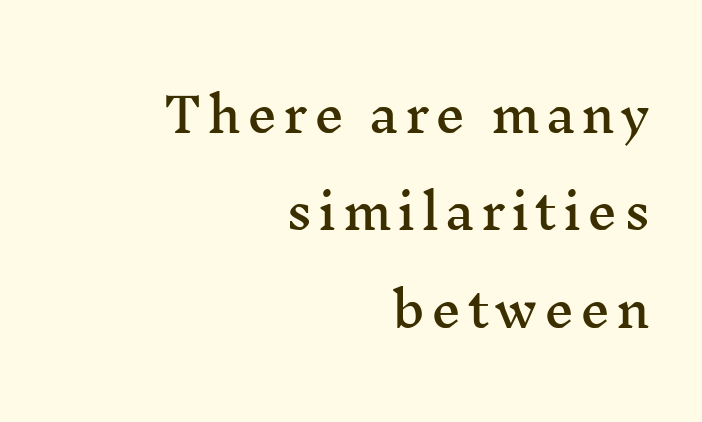
{"serif": "yes", "italic": "no", "width": "wide", "stroke_contrast": "medium", "x_height": "medium", "monospaced": "no", "underline": "no", "align": "right", "line_spacing": "loose", "line_spacing_ratio": 2.07, "glyph_px": 47}
